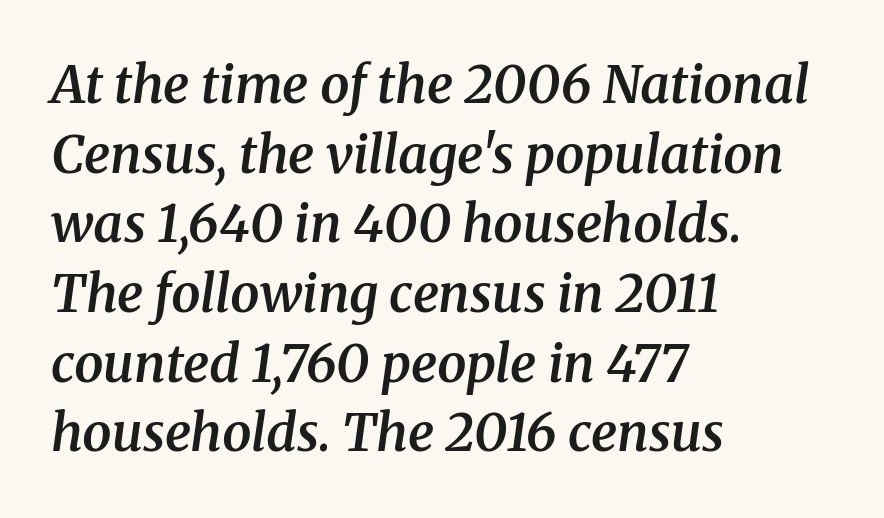
The image shows 52 px semibold serif type, italic (leaning right); set left-aligned, normal line spacing (1.34x), normal letter spacing, not underlined; medium stroke contrast and a medium x-height.
